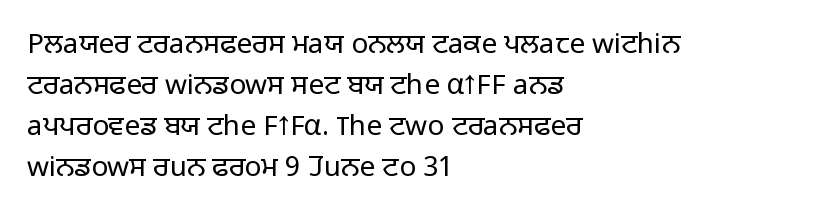
No extra ink here — the face is not bold. Spacing verdict: proportional, widths tailored to each character. The type is set solid horizontally, with unmodified tracking. The passage shown is typeset with a sans-serif family.
